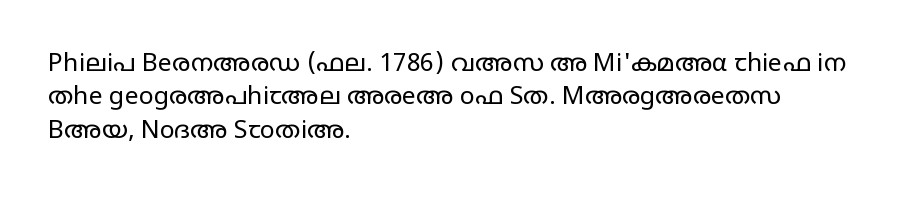
Q: Is the text bold? A: No.
Q: Is the text italic (slanted)? A: No, it is upright.
Q: Is the text underlined? A: No.
Q: How is the paragraph aligned? A: Left-aligned.
Q: Is the spacing between letters normal or unusually wide? A: Normal.
Q: Is the spacing between lines tight, normal or loose? A: Normal.
